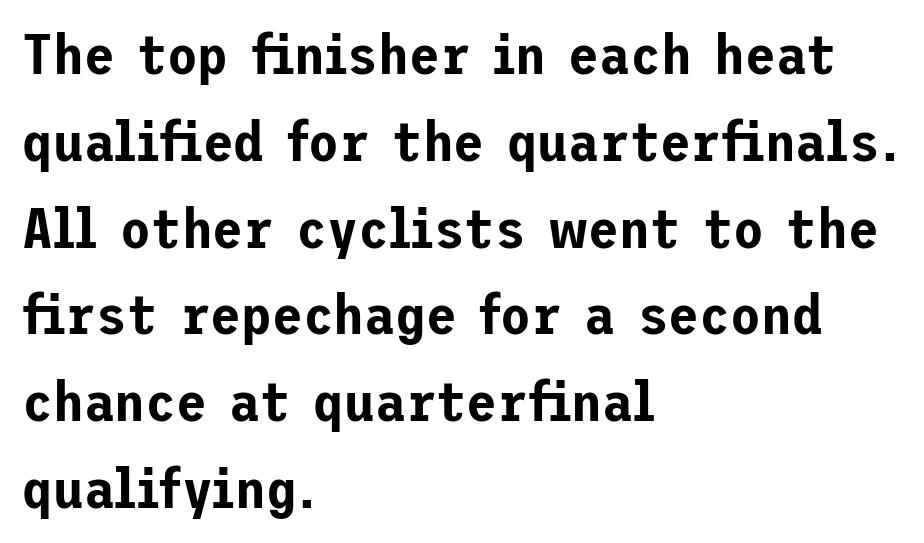
The image shows 56 px sans-serif type, upright; set left-aligned, normal line spacing (1.55x), normal letter spacing, not underlined; low stroke contrast and a medium x-height.
